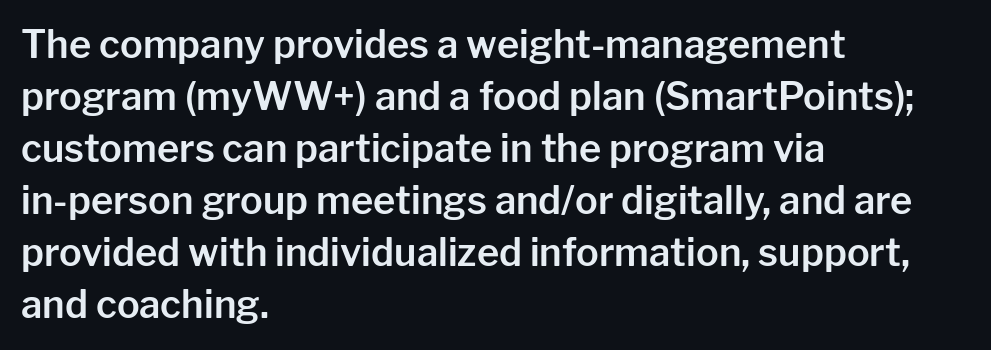
The image shows 38 px sans-serif type, upright; set left-aligned, normal line spacing (1.37x), normal letter spacing, not underlined; low stroke contrast and a medium x-height.
